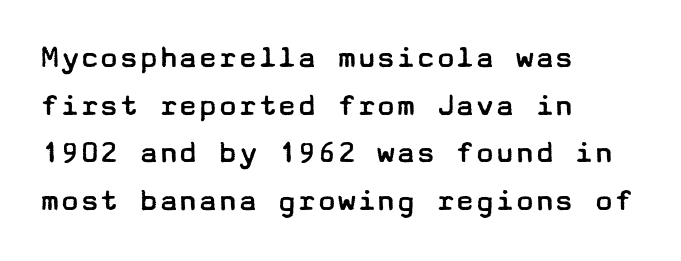
The image shows 33 px regular-weight, wide sans-serif type, upright; set left-aligned, normal line spacing (1.44x), normal letter spacing, not underlined; low stroke contrast and a medium x-height.
